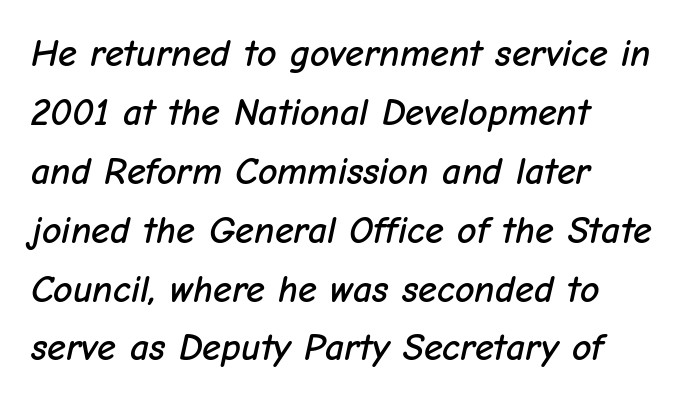
Q: Is the text italic (slanted)? A: Yes, it leans right by about 12 degrees.
Q: Is the text underlined? A: No.
Q: How is the paragraph aligned? A: Left-aligned.
Q: Is the spacing between letters normal or unusually wide? A: Normal.
Q: Is the spacing between lines tight, normal or loose? A: Normal.
Q: Width (condensed, normal, or wide)? A: Normal.
Q: Stroke contrast? A: Low.
Q: x-height? A: Medium.
Q: Monospaced? A: No.
